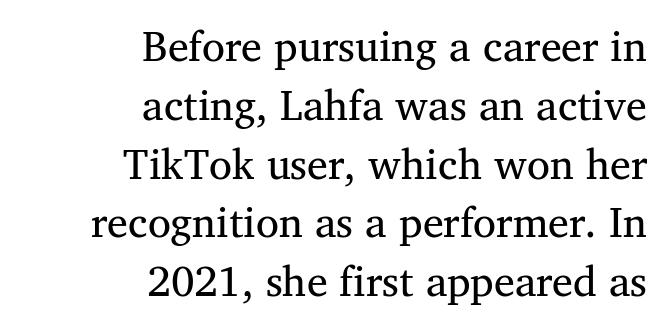
The image shows 42 px regular-weight serif type, upright; set right-aligned, normal line spacing (1.4x), normal letter spacing, not underlined; medium stroke contrast and a medium x-height.
